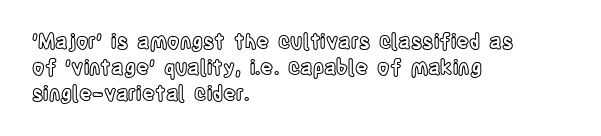
{"italic": "no", "underline": "no", "align": "left", "line_spacing": "normal", "line_spacing_ratio": 1.29, "letter_spacing": "normal", "letter_spacing_em": 0.0, "glyph_px": 20}
